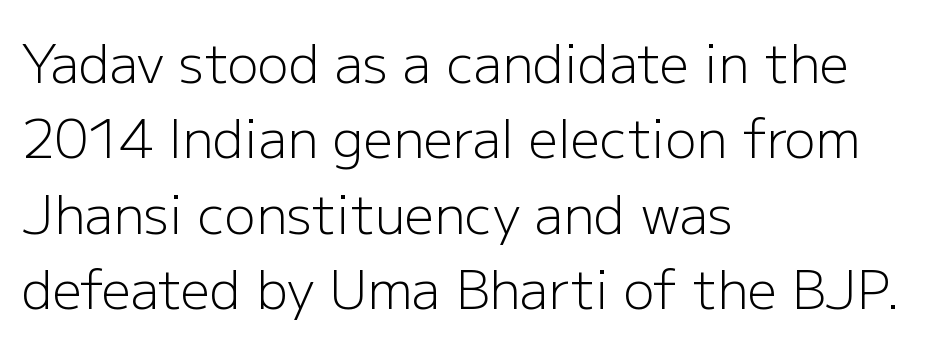
{"serif": "no", "italic": "no", "bold": "no", "weight": "light", "width": "normal", "stroke_contrast": "low", "x_height": "medium", "monospaced": "no", "underline": "no", "align": "left", "line_spacing": "normal", "line_spacing_ratio": 1.45, "letter_spacing": "normal", "letter_spacing_em": 0.0, "glyph_px": 52}
